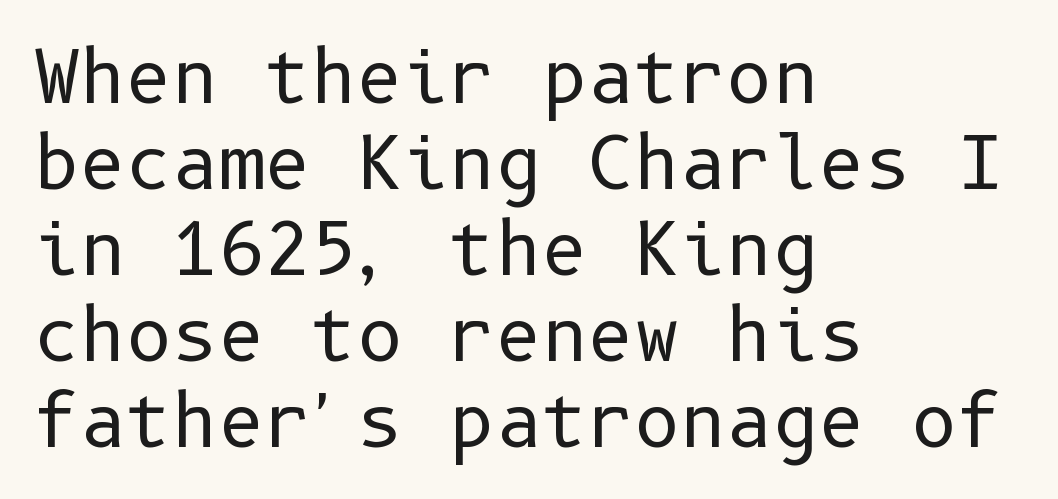
Underline: absent. What kind of face is this? One without serifs — a sans. Caption: face not bold, strokes unweighted. The rendering keeps characters at their native spacing. These lines stack with their left ends in a neat column. The letters stand straight up with perfectly vertical stems.
